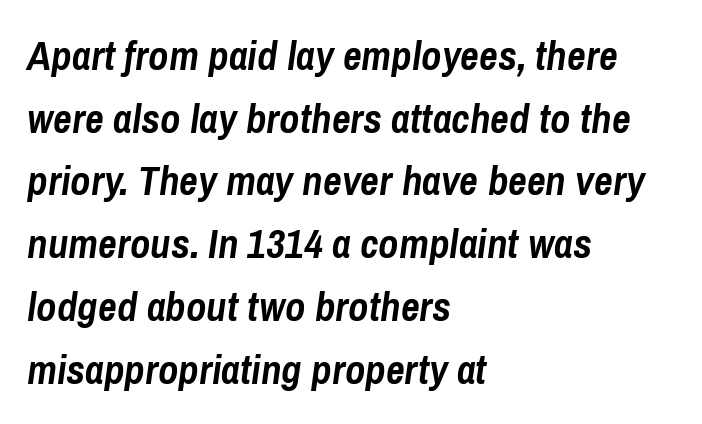
The image shows 41 px semibold, condensed type, italic (leaning right); set left-aligned, normal line spacing (1.53x), normal letter spacing, not underlined; low stroke contrast and a medium x-height.
